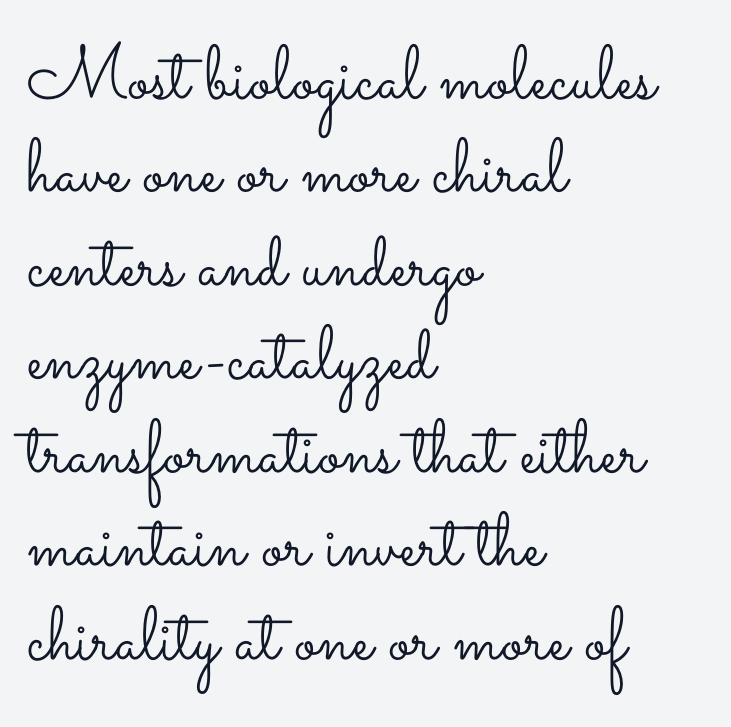
The horizontal fit of the characters is conventional and even. Lines of text with bare space underneath. The rendering anchors every line to the left-hand side. Is this a fixed-width face? No — the glyphs have proportional, varying widths. Each stroke keeps to a modest, everyday thickness or less.
